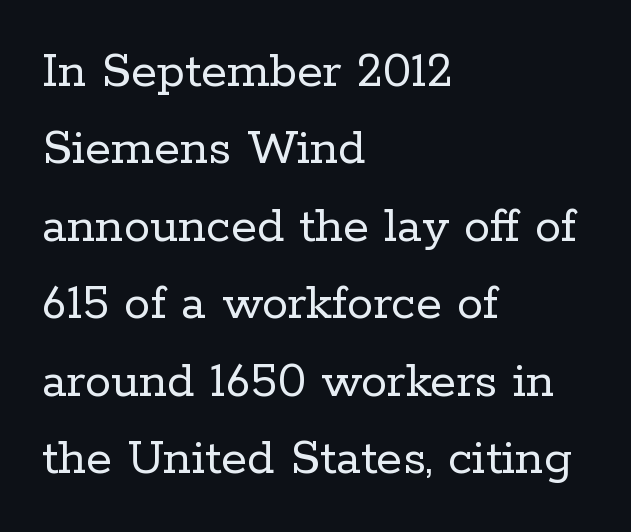
Ascenders rise straight up at ninety degrees. No word sits above an underline. Bold? No — there's no thickening of the strokes. Where is the straight margin? On the left. Proportional: the letters do not fall into vertical columns.
